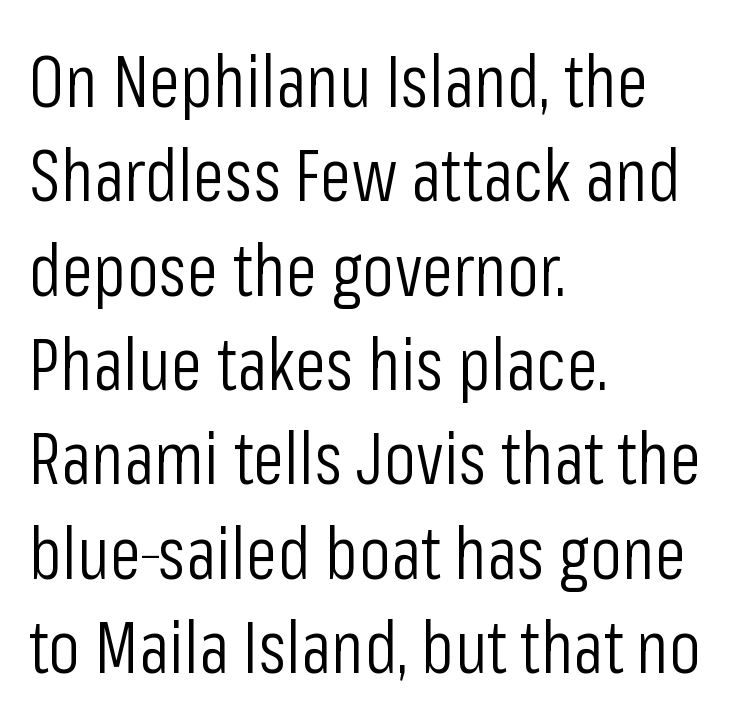
Q: Is the text bold? A: No.
Q: Is the text italic (slanted)? A: No, it is upright.
Q: Is the typeface a serif or a sans-serif typeface? A: Sans-serif.
Q: Is the text underlined? A: No.
Q: How is the paragraph aligned? A: Left-aligned.
Q: Is the spacing between letters normal or unusually wide? A: Normal.
Q: Is the spacing between lines tight, normal or loose? A: Normal.
Q: Width (condensed, normal, or wide)? A: Condensed.
Q: Stroke contrast? A: Low.
Q: x-height? A: Medium.
Q: Monospaced? A: No.
